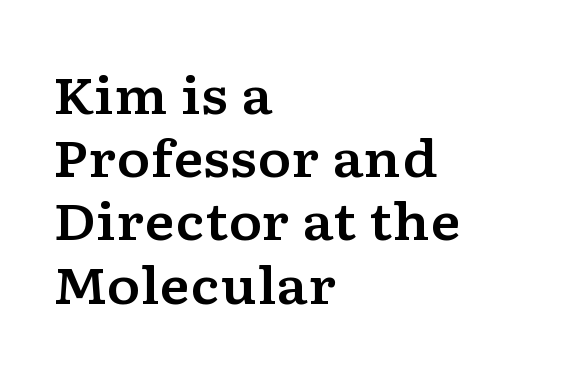
The face used here is proportionally spaced, like ordinary book or web type. Teacher's note: observe the even left margin — that is flush-left alignment. The designer went with a serif here, giving each stem small feet. The typography opts for an upright posture over an oblique one.
